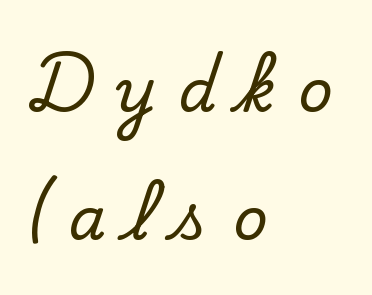
{"serif": "yes", "width": "normal", "stroke_contrast": "low", "x_height": "small", "monospaced": "no", "underline": "no", "align": "left", "line_spacing": "loose", "line_spacing_ratio": 2.13, "letter_spacing": "wide", "letter_spacing_em": 0.39, "glyph_px": 60}
